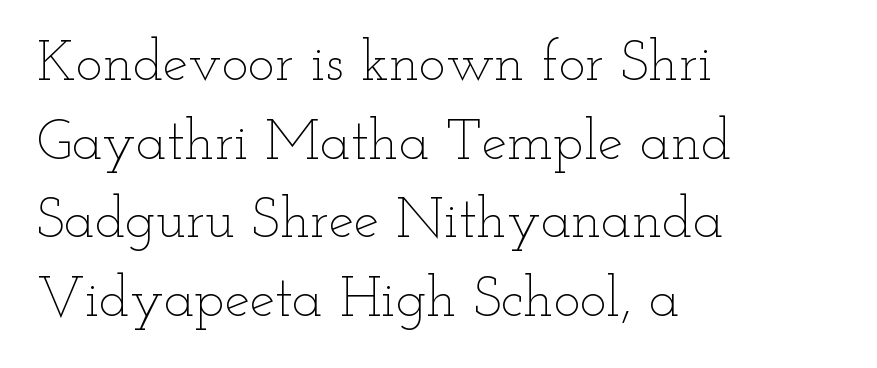
Q: Is the text bold? A: No.
Q: Is the text italic (slanted)? A: No, it is upright.
Q: Is the text underlined? A: No.
Q: How is the paragraph aligned? A: Left-aligned.
Q: Is the spacing between letters normal or unusually wide? A: Normal.
Q: Is the spacing between lines tight, normal or loose? A: Normal.
Q: Width (condensed, normal, or wide)? A: Wide.
Q: Stroke contrast? A: Low.
Q: x-height? A: Small.
Q: Monospaced? A: No.
